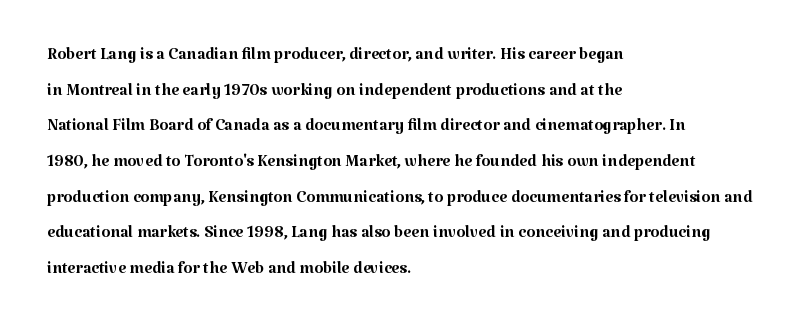
{"italic": "no", "bold": "no", "underline": "no", "align": "left", "line_spacing": "normal", "line_spacing_ratio": 1.55, "letter_spacing": "normal", "letter_spacing_em": 0.0, "glyph_px": 23}
